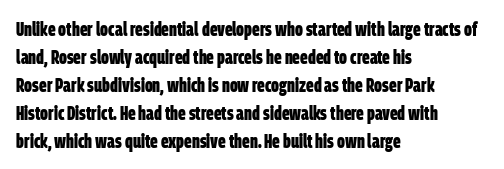
The image shows 20 px bold type; set left-aligned, normal line spacing (1.4x), normal letter spacing, not underlined.
